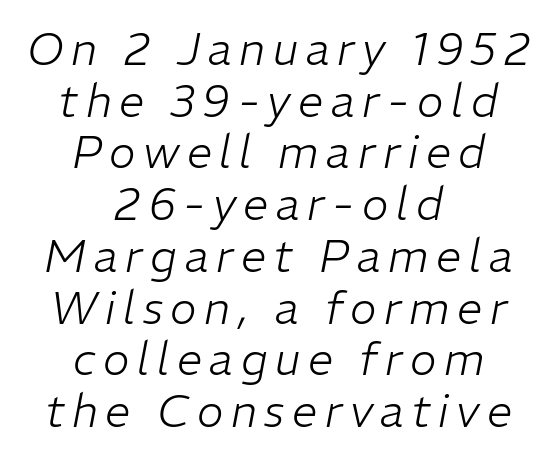
{"italic": "yes", "lean": "right", "slant_degrees": 11, "bold": "no", "weight": "light", "width": "normal", "stroke_contrast": "low", "x_height": "medium", "monospaced": "no", "underline": "no", "align": "center", "line_spacing": "tight", "line_spacing_ratio": 1.15, "glyph_px": 45}
